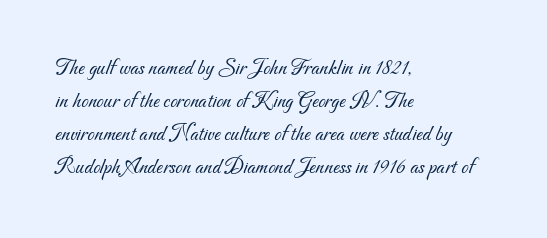
{"bold": "no", "underline": "no", "align": "left", "line_spacing": "normal", "line_spacing_ratio": 1.44, "letter_spacing": "normal", "letter_spacing_em": 0.0, "glyph_px": 23}
